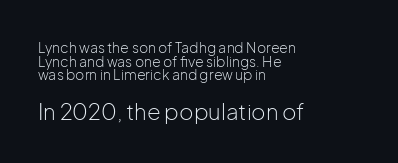
Q: Is the text bold? A: No.
Q: Is the text italic (slanted)? A: No, it is upright.
Q: Is the text underlined? A: No.
Q: How is the paragraph aligned? A: Left-aligned.
Q: Is the spacing between letters normal or unusually wide? A: Normal.
Q: Is the spacing between lines tight, normal or loose? A: Tight.
Q: Which block of text is set in a larger size, the first (top) or the second (bottom)? A: The second (bottom) one.
